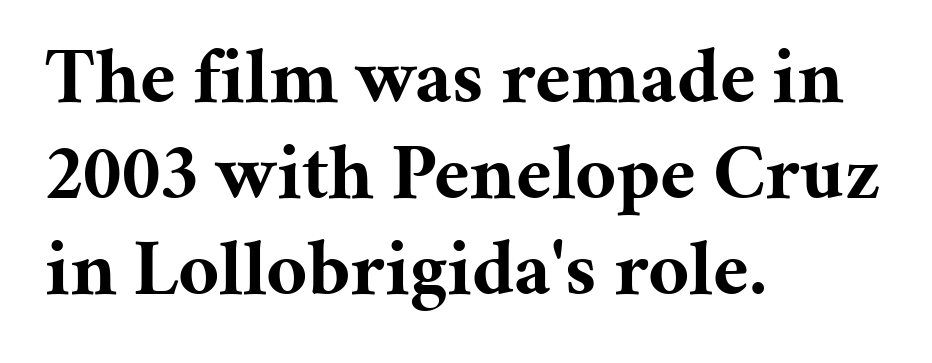
Q: Is the text bold? A: Yes.
Q: Is the text italic (slanted)? A: No, it is upright.
Q: Is the typeface a serif or a sans-serif typeface? A: Serif.
Q: Is the text underlined? A: No.
Q: How is the paragraph aligned? A: Left-aligned.
Q: Is the spacing between letters normal or unusually wide? A: Normal.
Q: Width (condensed, normal, or wide)? A: Normal.
Q: Stroke contrast? A: Medium.
Q: x-height? A: Medium.
Q: Monospaced? A: No.
